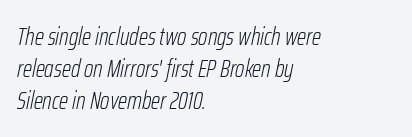
The rag falls on the right side of this text block. Just letters on the line, the space beneath them empty. Quick note: interline space is typical. Tracking here is standard; glyphs follow each other at the usual distance.
